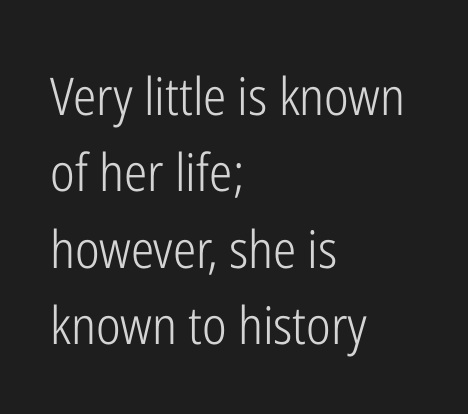
No chunkiness to these letters — they're not bold. Bare-footed words on every line. These lines sit exactly where default settings would place them. In terms of letterform style, serifs are entirely absent.
